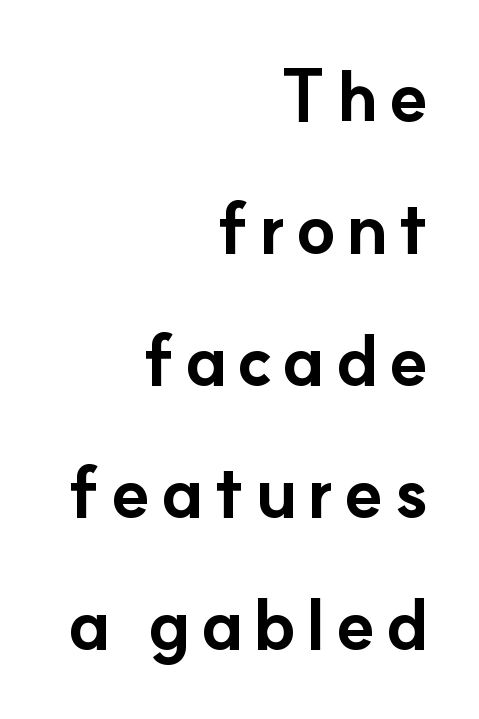
Q: Is the text bold? A: Yes.
Q: Is the text italic (slanted)? A: No, it is upright.
Q: Is the typeface a serif or a sans-serif typeface? A: Sans-serif.
Q: Is the text underlined? A: No.
Q: How is the paragraph aligned? A: Right-aligned.
Q: Width (condensed, normal, or wide)? A: Normal.
Q: Stroke contrast? A: Low.
Q: x-height? A: Small.
Q: Monospaced? A: No.
